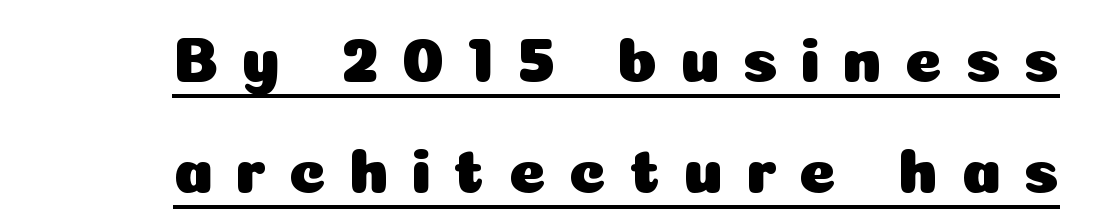
{"serif": "no", "italic": "no", "width": "normal", "stroke_contrast": "low", "x_height": "medium", "monospaced": "no", "underline": "yes", "line_spacing_ratio": 1.74, "letter_spacing": "wide", "letter_spacing_em": 0.35, "glyph_px": 64}
